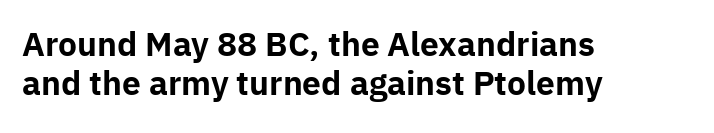
Quick note: underline off. Line starts are locked; line ends wander. Each letter keeps its own natural width here, so spacing adapts to shape. Its strokes are broad and dark, the hallmark of bold type.
